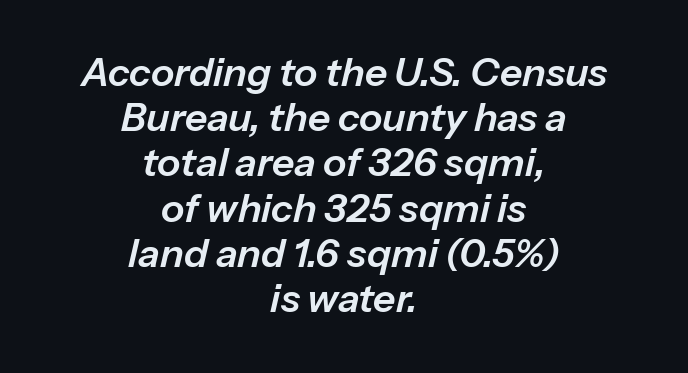
Q: Is the text italic (slanted)? A: Yes, it leans right by about 13 degrees.
Q: Is the text underlined? A: No.
Q: How is the paragraph aligned? A: Centered.
Q: Is the spacing between letters normal or unusually wide? A: Normal.
Q: Width (condensed, normal, or wide)? A: Normal.
Q: Stroke contrast? A: Low.
Q: x-height? A: Medium.
Q: Monospaced? A: No.
